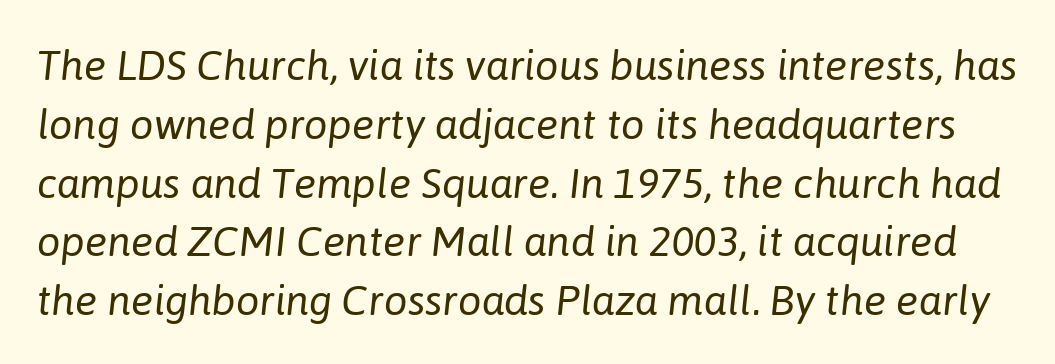
{"italic": "yes", "lean": "right", "slant_degrees": 6, "bold": "no", "weight": "regular", "width": "normal", "stroke_contrast": "low", "x_height": "medium", "monospaced": "no", "underline": "no", "line_spacing": "normal", "line_spacing_ratio": 1.4, "letter_spacing": "normal", "letter_spacing_em": 0.0, "glyph_px": 42}
